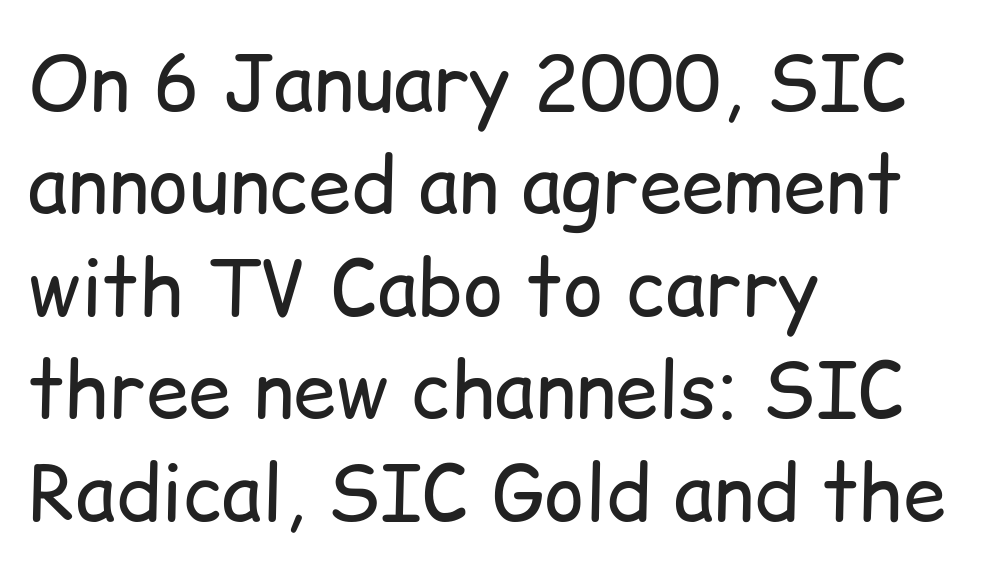
{"serif": "no", "italic": "no", "bold": "no", "weight": "regular", "width": "normal", "stroke_contrast": "low", "x_height": "medium", "monospaced": "no", "underline": "no", "align": "left", "line_spacing": "normal", "line_spacing_ratio": 1.33, "letter_spacing": "normal", "letter_spacing_em": 0.0, "glyph_px": 77}
